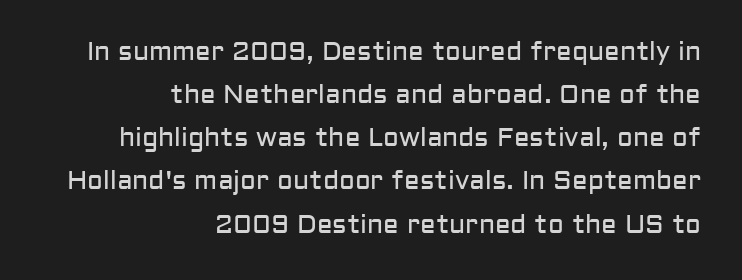
The image shows 26 px text type, upright; set right-aligned, normal line spacing (1.66x), normal letter spacing, not underlined.
